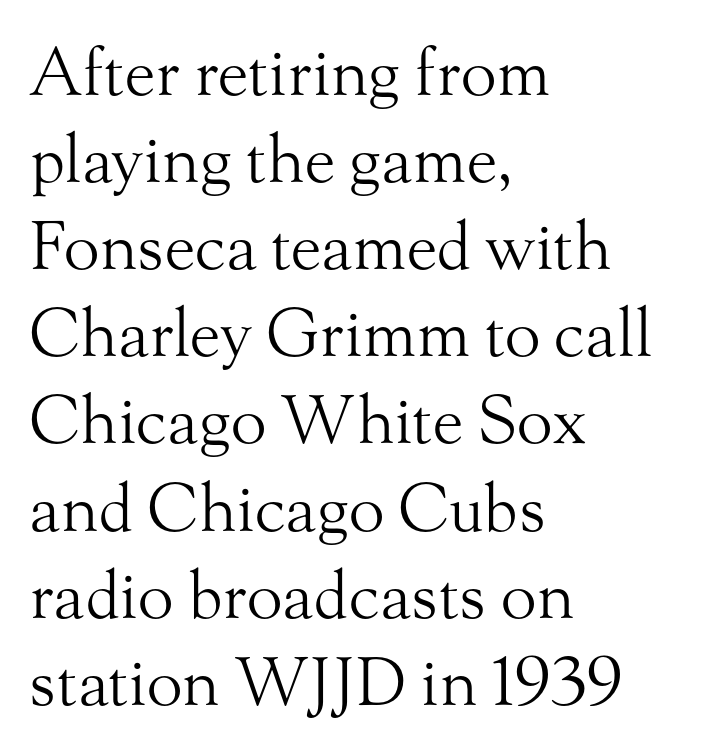
The image shows 66 px light serif type, upright; set left-aligned, normal line spacing (1.32x), normal letter spacing, not underlined; medium stroke contrast and a small x-height.
